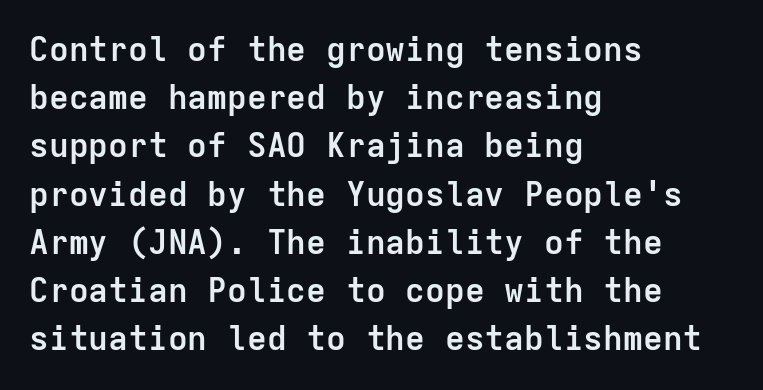
{"serif": "no", "italic": "no", "bold": "yes", "weight": "semibold", "width": "normal", "stroke_contrast": "low", "x_height": "medium", "monospaced": "yes", "underline": "no", "align": "left", "line_spacing": "normal", "line_spacing_ratio": 1.46, "letter_spacing": "normal", "letter_spacing_em": 0.0, "glyph_px": 33}
